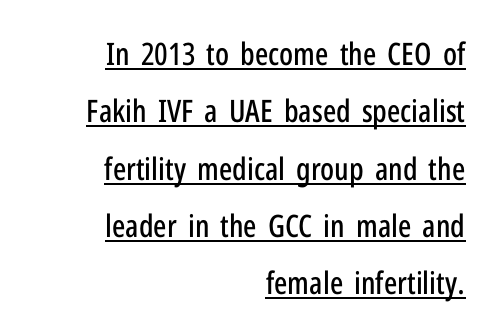
The image shows 31 px condensed sans-serif type, upright; set right-aligned, line spacing 1.85x, normal letter spacing, underlined; low stroke contrast and a medium x-height.
